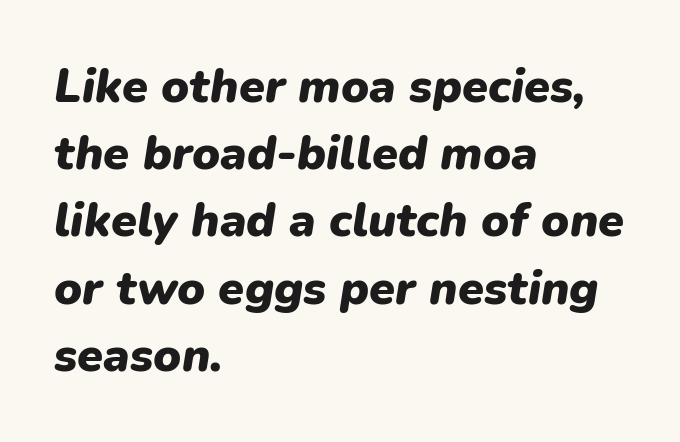
{"italic": "yes", "lean": "right", "slant_degrees": 9, "bold": "yes", "weight": "heavy", "width": "normal", "stroke_contrast": "low", "x_height": "medium", "monospaced": "no", "underline": "no", "align": "left", "line_spacing": "normal", "line_spacing_ratio": 1.43, "letter_spacing": "normal", "letter_spacing_em": 0.0, "glyph_px": 47}
